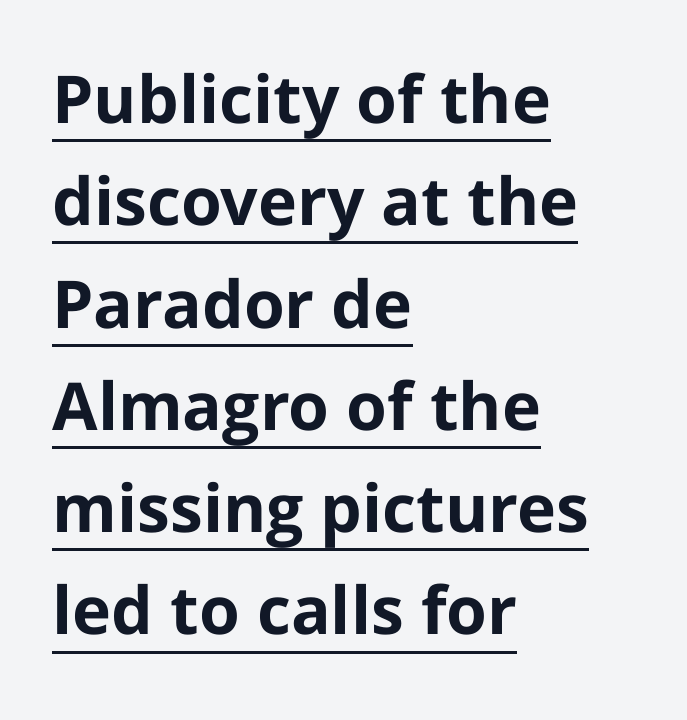
Q: Is the text bold? A: Yes.
Q: Is the text italic (slanted)? A: No, it is upright.
Q: Is the typeface a serif or a sans-serif typeface? A: Sans-serif.
Q: Is the text underlined? A: Yes.
Q: How is the paragraph aligned? A: Left-aligned.
Q: Is the spacing between letters normal or unusually wide? A: Normal.
Q: Is the spacing between lines tight, normal or loose? A: Normal.
Q: Width (condensed, normal, or wide)? A: Normal.
Q: Stroke contrast? A: Low.
Q: x-height? A: Medium.
Q: Monospaced? A: No.
